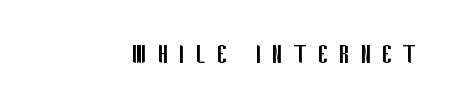
The font family rendered here belongs to the sans-serif group. Stems here are at most as thick as an everyday book face. There is plenty of visible air inserted between adjacent glyphs. The axis of the letterforms is exactly vertical. Looks like regular typesetting: each glyph gets only the width it needs.
